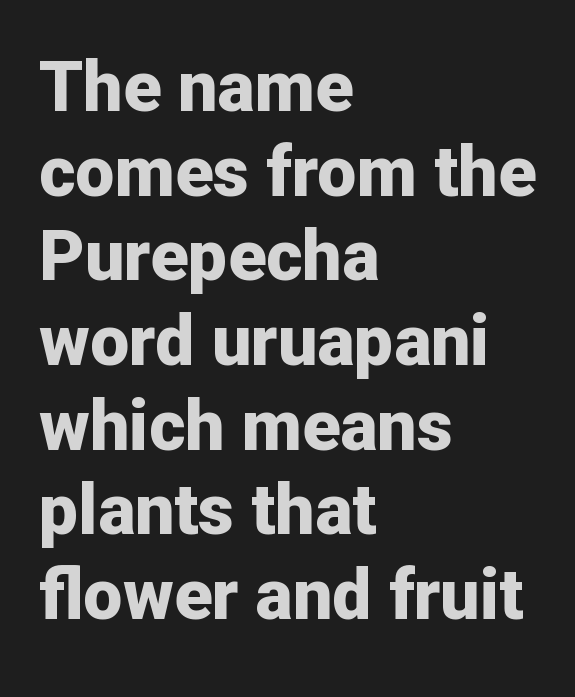
Q: Is the text bold? A: Yes.
Q: Is the text italic (slanted)? A: No, it is upright.
Q: Is the typeface a serif or a sans-serif typeface? A: Sans-serif.
Q: Is the text underlined? A: No.
Q: How is the paragraph aligned? A: Left-aligned.
Q: Is the spacing between letters normal or unusually wide? A: Normal.
Q: Width (condensed, normal, or wide)? A: Normal.
Q: Stroke contrast? A: Low.
Q: x-height? A: Medium.
Q: Monospaced? A: No.
